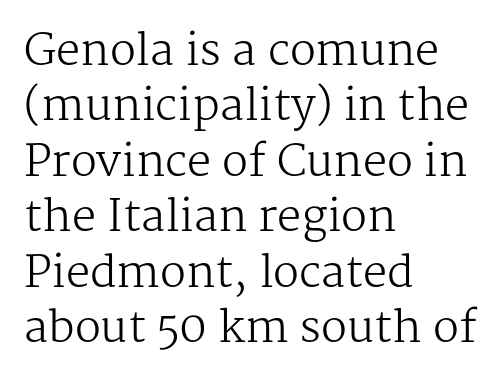
Inter-character spacing is left at the font's built-in metrics. Little horizontal feet cap the strokes, marking this as serif type. The lettering holds an erect, upright posture throughout. Does the leading feel generous? No, just average. If you drew a ruler down the left edge, every line would touch it.
